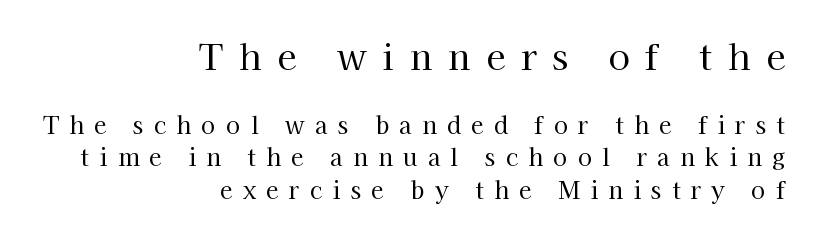
{"serif": "yes", "italic": "no", "bold": "no", "weight": "regular", "width": "normal", "stroke_contrast": "high", "x_height": "medium", "monospaced": "no", "underline": "no", "align": "right", "line_spacing": "normal", "line_spacing_ratio": 1.42, "letter_spacing": "wide", "letter_spacing_em": 0.45, "larger_block": "first", "size_ratio": 1.52, "glyph_px": 35}
